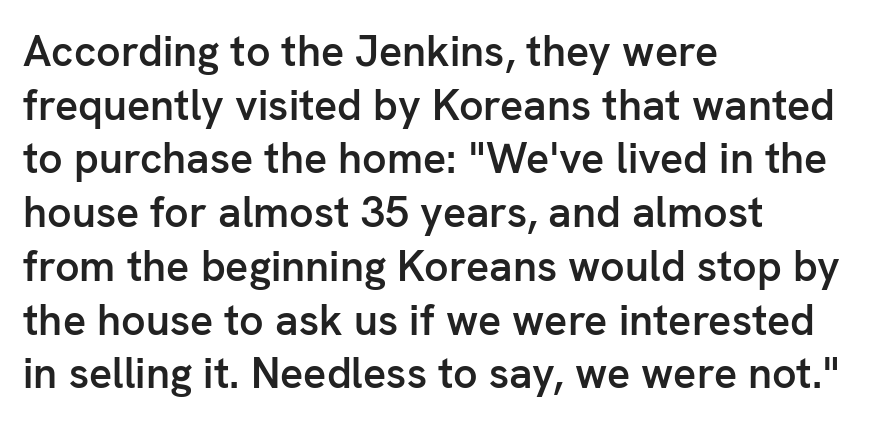
{"serif": "no", "italic": "no", "bold": "semi", "weight": "semibold", "width": "normal", "stroke_contrast": "low", "x_height": "medium", "monospaced": "no", "underline": "no", "align": "left", "line_spacing": "normal", "line_spacing_ratio": 1.25, "letter_spacing": "normal", "letter_spacing_em": 0.0, "glyph_px": 43}
